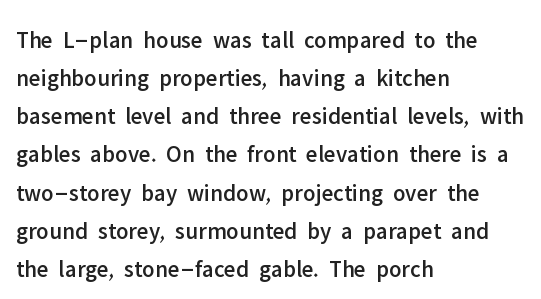
The image shows 24 px text type, upright; set left-aligned, normal line spacing (1.59x), normal letter spacing, not underlined.
